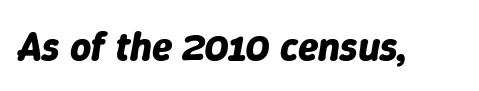
Q: Is the text bold? A: Yes.
Q: Is the text italic (slanted)? A: Yes, it leans right by about 9 degrees.
Q: Is the text underlined? A: No.
Q: Is the spacing between letters normal or unusually wide? A: Normal.
Q: Width (condensed, normal, or wide)? A: Normal.
Q: Stroke contrast? A: Low.
Q: x-height? A: Medium.
Q: Monospaced? A: No.
